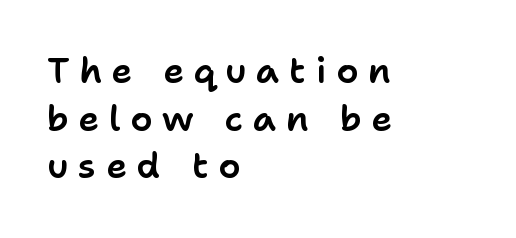
Q: Is the text italic (slanted)? A: No, it is upright.
Q: Is the typeface a serif or a sans-serif typeface? A: Sans-serif.
Q: Is the text underlined? A: No.
Q: How is the paragraph aligned? A: Left-aligned.
Q: Is the spacing between letters normal or unusually wide? A: Unusually wide.
Q: Is the spacing between lines tight, normal or loose? A: Normal.
Q: Width (condensed, normal, or wide)? A: Normal.
Q: Stroke contrast? A: Low.
Q: x-height? A: Medium.
Q: Monospaced? A: No.
